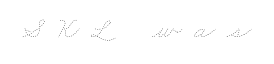
Q: Is the text bold? A: No.
Q: Is the text underlined? A: No.
Q: Is the spacing between letters normal or unusually wide? A: Unusually wide.
Q: Width (condensed, normal, or wide)? A: Wide.
Q: Stroke contrast? A: Low.
Q: x-height? A: Small.
Q: Monospaced? A: No.
